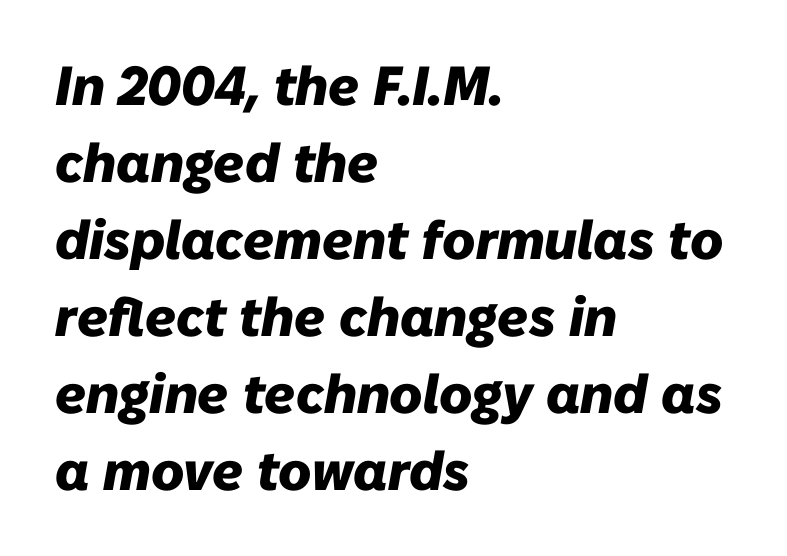
Rule under the text: the space is simply empty. Think of a printed novel: that variable character pitch is what you see here. Baseline-to-baseline distance is the conventional proportion of letter height. Observe the ordinary spacing: letters are neighbours, not strangers. Designer's note — italics engaged. Look at the stroke-to-counter ratio: heavy, a bold.
